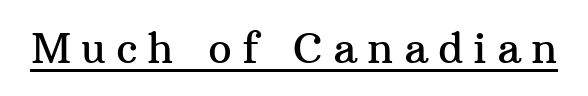
The image shows 42 px serif type, upright; set unusually wide letter spacing (+0.24 em), underlined; medium stroke contrast and a medium x-height.
